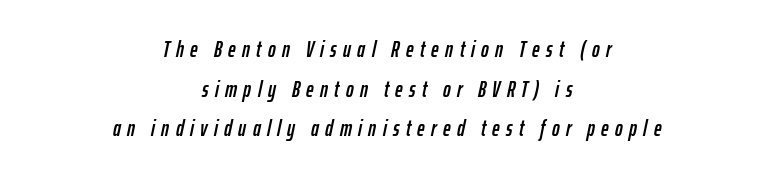
The text block is weighted toward neither margin, spreading evenly from the middle. The area under the type is left untouched. Tracking here is generous; glyphs stand well apart from one another. Posture: slanted.
